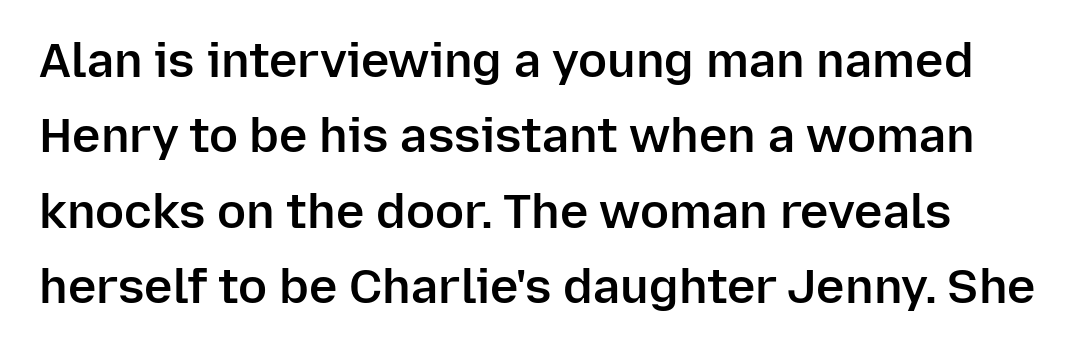
Q: Is the text bold? A: Semi-bold.
Q: Is the text italic (slanted)? A: No, it is upright.
Q: Is the typeface a serif or a sans-serif typeface? A: Sans-serif.
Q: Is the text underlined? A: No.
Q: Is the spacing between letters normal or unusually wide? A: Normal.
Q: Is the spacing between lines tight, normal or loose? A: Normal.
Q: Width (condensed, normal, or wide)? A: Normal.
Q: Stroke contrast? A: Low.
Q: x-height? A: Medium.
Q: Monospaced? A: No.
